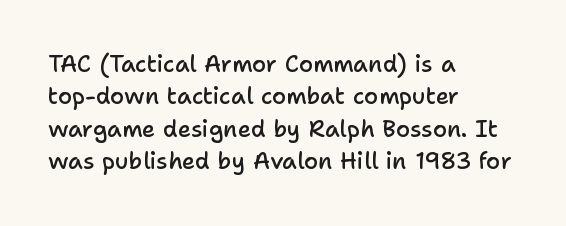
{"italic": "no", "bold": "semi", "underline": "no", "align": "left", "line_spacing": "normal", "line_spacing_ratio": 1.41, "letter_spacing": "normal", "letter_spacing_em": 0.0, "glyph_px": 23}
